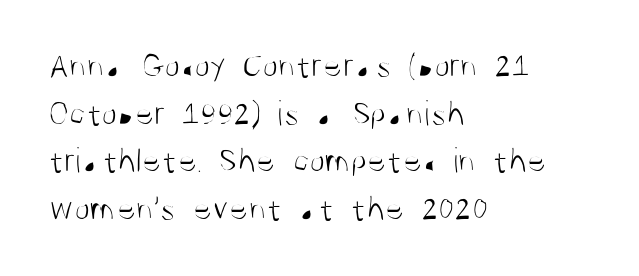
Heaviness? Minimal to ordinary, like unemphasized prose. Just letters on the line, the space beneath them empty. Nobody touched the tracking dial on this one. Rows of type keep a routine distance in the vertical direction. This sample uses a sans-serif face.
